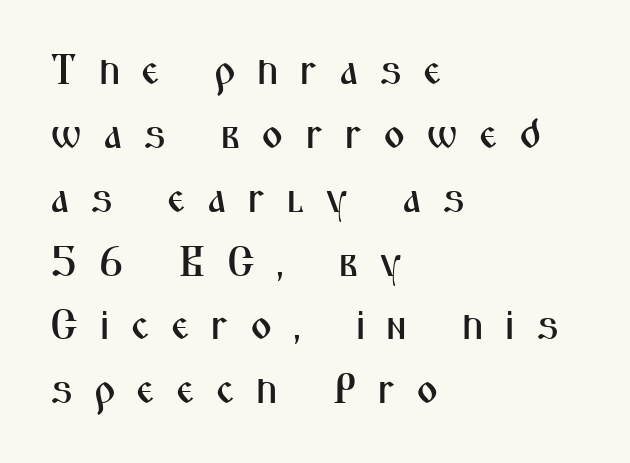
Q: Is the text italic (slanted)? A: No, it is upright.
Q: Is the typeface a serif or a sans-serif typeface? A: Sans-serif.
Q: Is the text underlined? A: No.
Q: How is the paragraph aligned? A: Left-aligned.
Q: Is the spacing between letters normal or unusually wide? A: Unusually wide.
Q: Is the spacing between lines tight, normal or loose? A: Normal.
Q: Width (condensed, normal, or wide)? A: Condensed.
Q: Stroke contrast? A: Medium.
Q: x-height? A: Medium.
Q: Monospaced? A: No.
